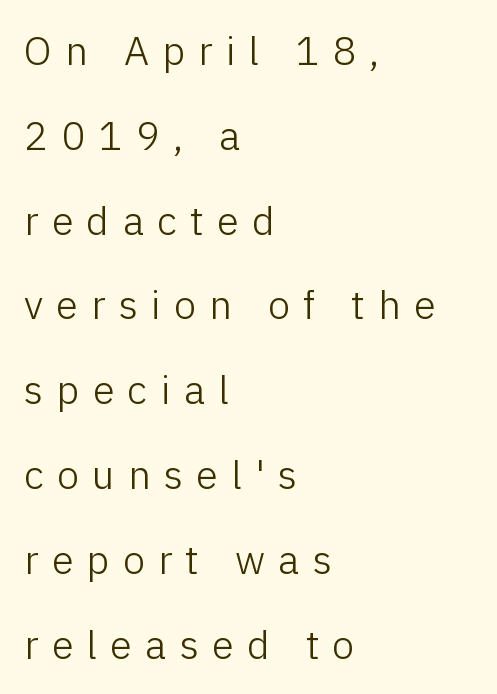
The image shows 40 px light sans-serif type, upright; set left-aligned, loose line spacing (2.12x), unusually wide letter spacing (+0.33 em), not underlined; low stroke contrast and a medium x-height.
